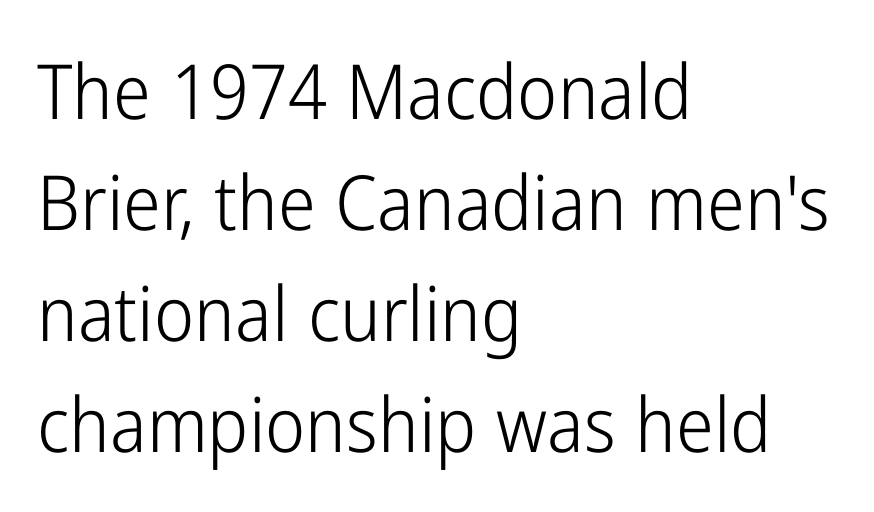
{"serif": "no", "italic": "no", "bold": "no", "weight": "light", "width": "condensed", "stroke_contrast": "low", "x_height": "medium", "monospaced": "no", "underline": "no", "align": "left", "line_spacing": "normal", "line_spacing_ratio": 1.46, "letter_spacing": "normal", "letter_spacing_em": 0.0, "glyph_px": 76}
